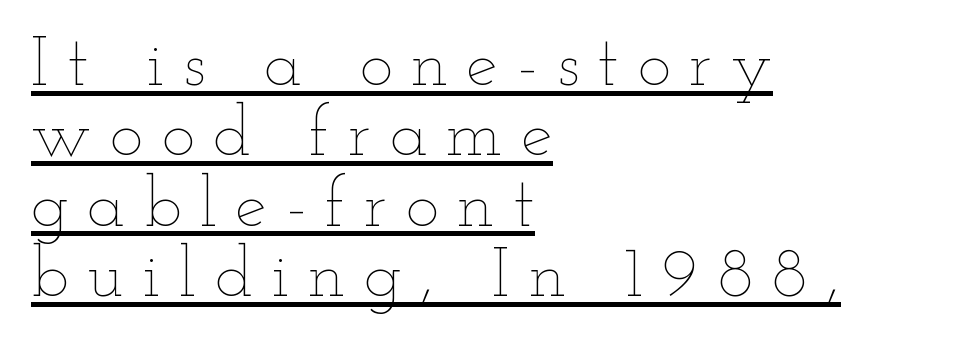
Q: Is the text bold? A: No.
Q: Is the text italic (slanted)? A: No, it is upright.
Q: Is the text underlined? A: Yes.
Q: How is the paragraph aligned? A: Left-aligned.
Q: Is the spacing between letters normal or unusually wide? A: Unusually wide.
Q: Is the spacing between lines tight, normal or loose? A: Tight.
Q: Width (condensed, normal, or wide)? A: Wide.
Q: Stroke contrast? A: Low.
Q: x-height? A: Small.
Q: Monospaced? A: No.
